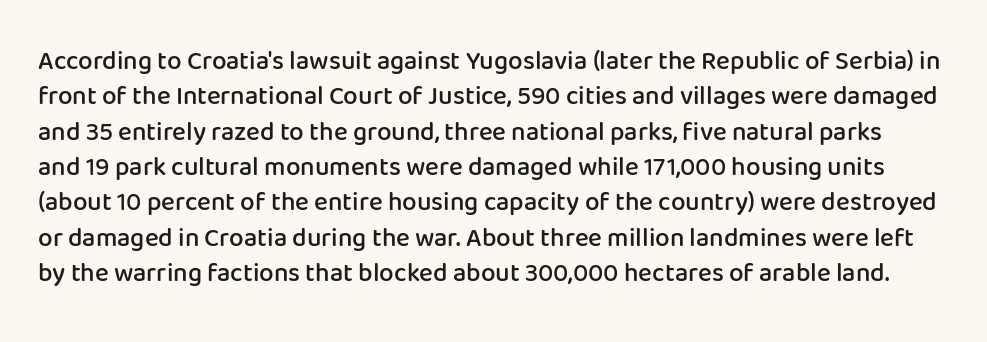
Firm but not heavy-handed strokes: this text is semibold. Quick note: underline off. A roman cut, with each character standing at attention. Each word holds together tightly as a unit, with standard inter-letter gaps. Each new line begins a customary step beneath the previous one.
